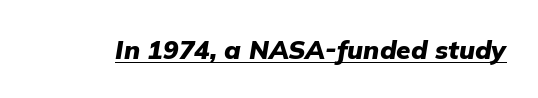
{"italic": "yes", "lean": "right", "slant_degrees": 9, "bold": "yes", "underline": "yes", "letter_spacing": "normal", "letter_spacing_em": 0.0, "glyph_px": 26}
